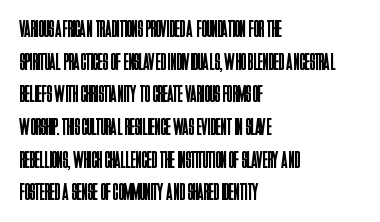
{"italic": "no", "bold": "no", "underline": "no", "align": "left", "line_spacing": "normal", "line_spacing_ratio": 1.36, "letter_spacing": "normal", "letter_spacing_em": 0.0, "glyph_px": 24}
